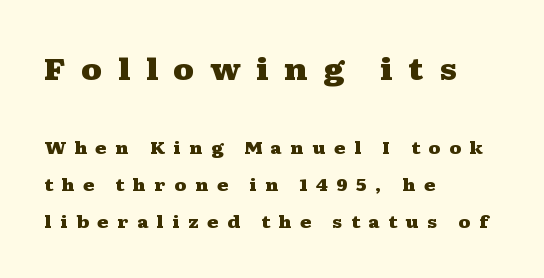
Q: Is the text bold? A: Yes.
Q: Is the text italic (slanted)? A: No, it is upright.
Q: Is the typeface a serif or a sans-serif typeface? A: Serif.
Q: Is the text underlined? A: No.
Q: How is the paragraph aligned? A: Left-aligned.
Q: Is the spacing between letters normal or unusually wide? A: Unusually wide.
Q: Is the spacing between lines tight, normal or loose? A: Loose.
Q: Which block of text is set in a larger size, the first (top) or the second (bottom)? A: The first (top) one.
Q: Width (condensed, normal, or wide)? A: Wide.
Q: Stroke contrast? A: Medium.
Q: x-height? A: Medium.
Q: Monospaced? A: No.
